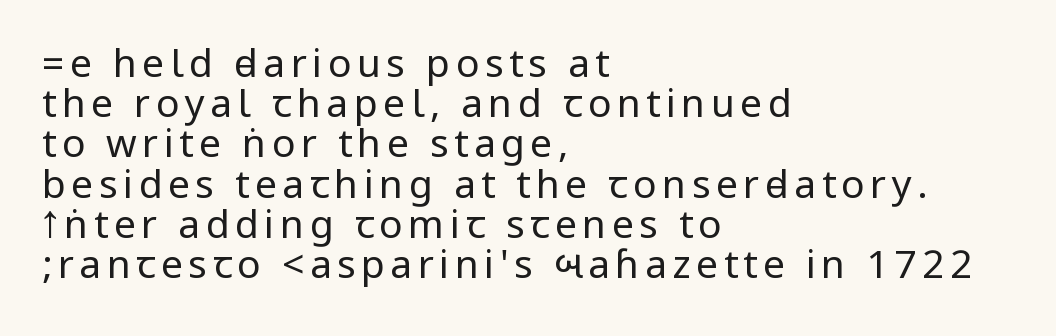
The rag falls on the right side of this text block. Glance below the letters and you will spot only blank space. Each new line begins almost immediately beneath the previous one. No italicization has been applied; the sample stays upright. Stems here are at most as thick as an everyday book face.
